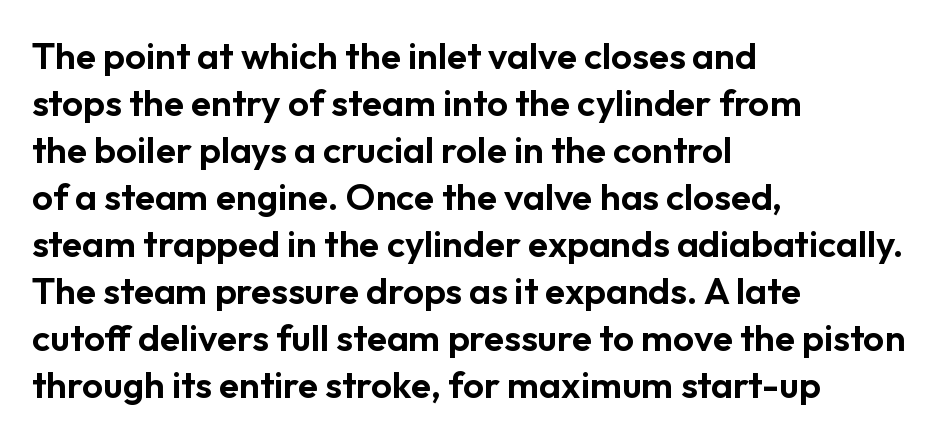
The image shows 37 px sans-serif type, upright; set left-aligned, normal line spacing (1.27x), normal letter spacing, not underlined; low stroke contrast and a medium x-height.
